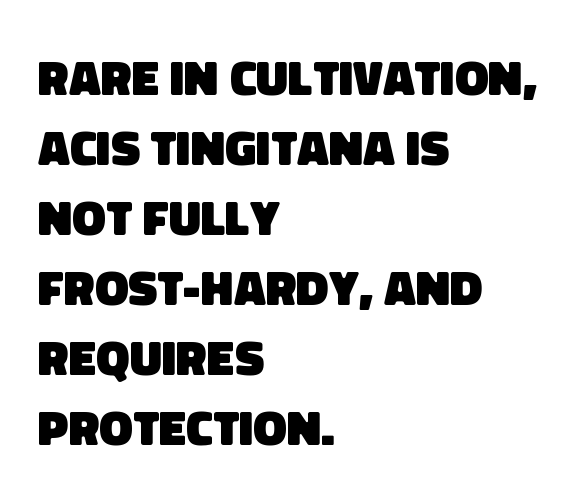
The sample has been set heavy, in full bold. Is the block centered? No — it sits flush against the left margin. Descender tails drop into unmarked territory. The letters carry no serifs — their stems end cleanly without finishing strokes.
